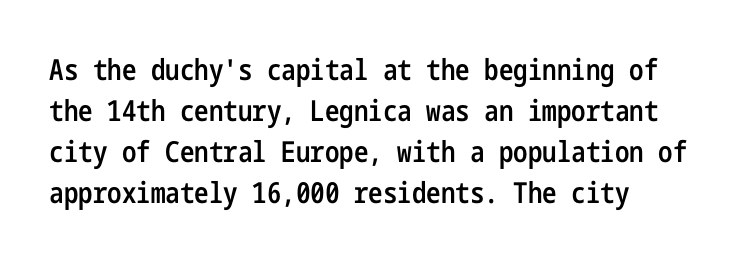
The type family on display is of the sans-serif kind. Casual observation: everything's shoved over to the left. The glyphs have the mass of a demibold cut, below bold. Reading down the column, the eye jumps a familiar distance to each next line. Just letters on the line, the space beneath them empty.
